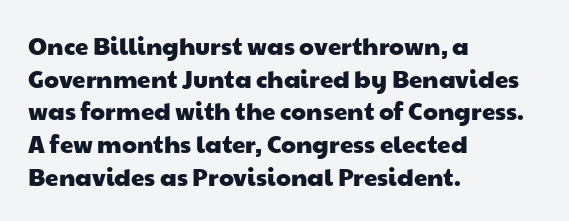
The text block is weighted toward the left margin, trailing off unevenly rightward. Tracking here is standard; glyphs follow each other at the usual distance. Vertically, the passage feels balanced, rows spaced as you'd expect. Type without underlining.
